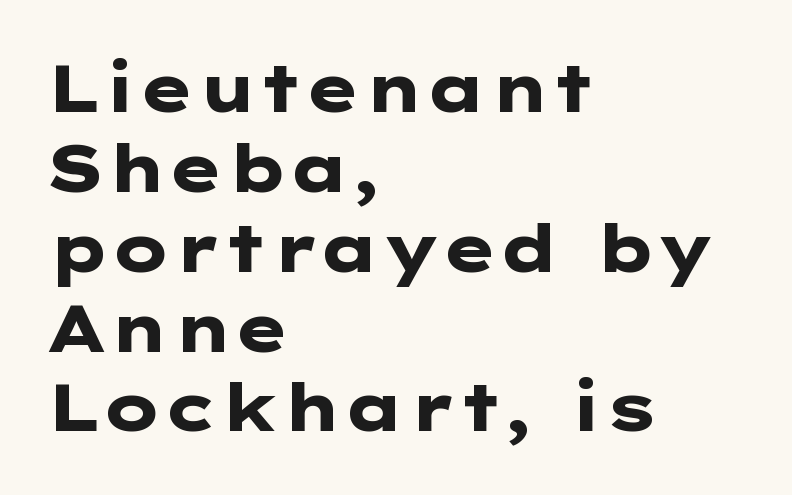
Line starts are locked; line ends wander. In terms of weight, the rendering is a true, heavy bold. Italic: no, the glyphs are upright roman. Here the glyphs are tracked normally, forming tight word shapes. Each row of text sits above clean, open space. This sample uses a sans-serif face.
